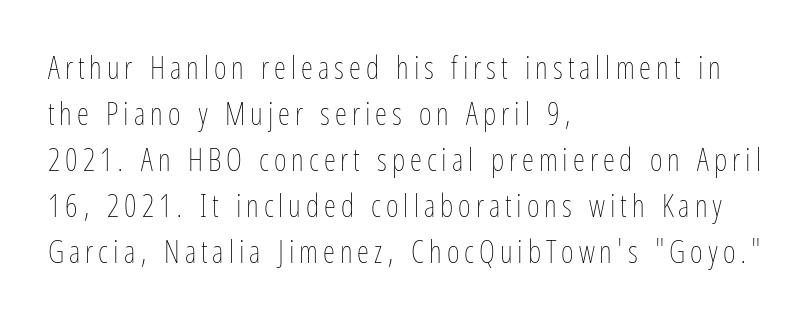
You could not count columns in this text — the font is proportionally spaced. Notice how the passage keeps a crisp vertical edge on the left only. In terms of leading, this rendering sits right in the middle. The typeface has the unassuming heft of standard copy or less. The letters stand upright; this is a roman face.
